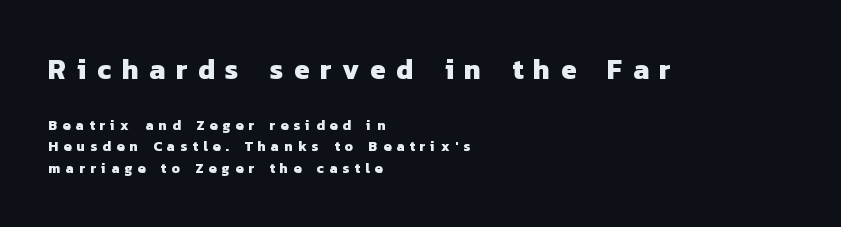
The image shows 28 px heavy sans-serif type; set left-aligned, normal line spacing (1.54x), unusually wide letter spacing (+0.38 em), not underlined; the first (top) block is 2.0x larger; low stroke contrast and a medium x-height.
